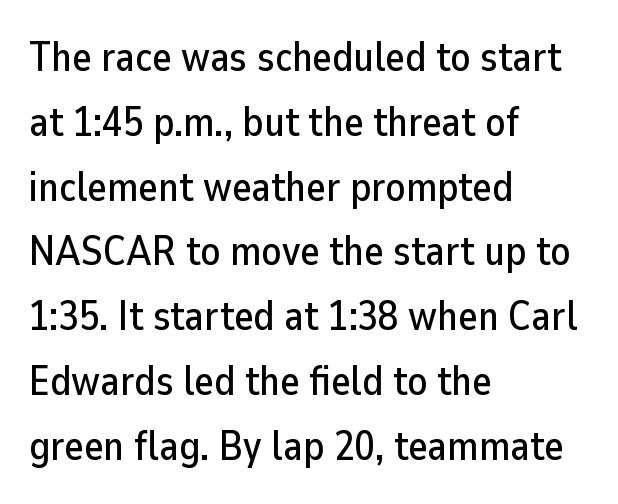
Q: Is the text italic (slanted)? A: No, it is upright.
Q: Is the typeface a serif or a sans-serif typeface? A: Sans-serif.
Q: Is the text underlined? A: No.
Q: How is the paragraph aligned? A: Left-aligned.
Q: Is the spacing between letters normal or unusually wide? A: Normal.
Q: Is the spacing between lines tight, normal or loose? A: Normal.
Q: Width (condensed, normal, or wide)? A: Normal.
Q: Stroke contrast? A: Low.
Q: x-height? A: Medium.
Q: Monospaced? A: No.
